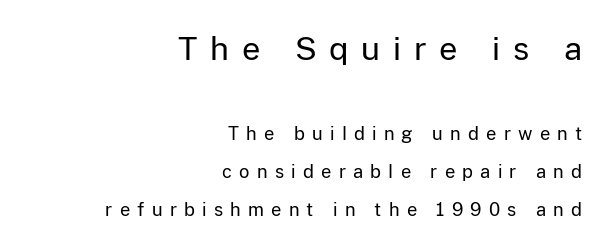
Q: Is the text bold? A: No.
Q: Is the text italic (slanted)? A: No, it is upright.
Q: Is the typeface a serif or a sans-serif typeface? A: Sans-serif.
Q: Is the text underlined? A: No.
Q: How is the paragraph aligned? A: Right-aligned.
Q: Is the spacing between letters normal or unusually wide? A: Unusually wide.
Q: Is the spacing between lines tight, normal or loose? A: Loose.
Q: Which block of text is set in a larger size, the first (top) or the second (bottom)? A: The first (top) one.
Q: Width (condensed, normal, or wide)? A: Normal.
Q: Stroke contrast? A: Low.
Q: x-height? A: Medium.
Q: Monospaced? A: No.
